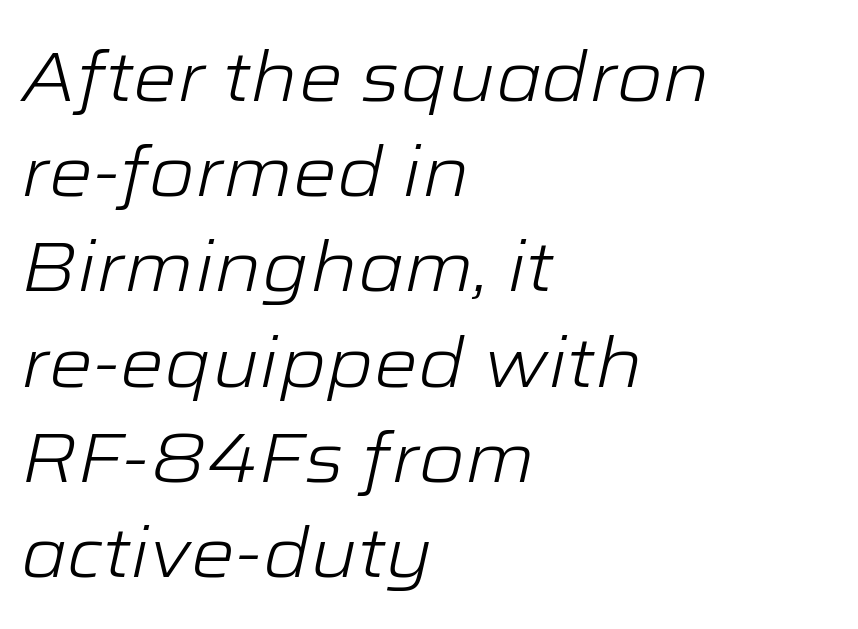
The image shows 70 px light, wide type, italic (leaning right); set left-aligned, normal line spacing (1.36x), normal letter spacing, not underlined; low stroke contrast and a medium x-height.
